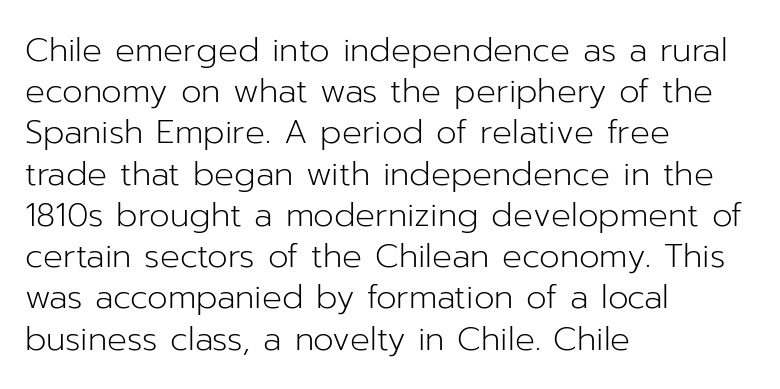
The letters carry no serifs — their stems end cleanly without finishing strokes. The font's upright variant was chosen for this text. You could not count columns in this text — the font is proportionally spaced. Letters rest on an invisible, unmarked baseline. Here the glyphs are tracked normally, forming tight word shapes.
